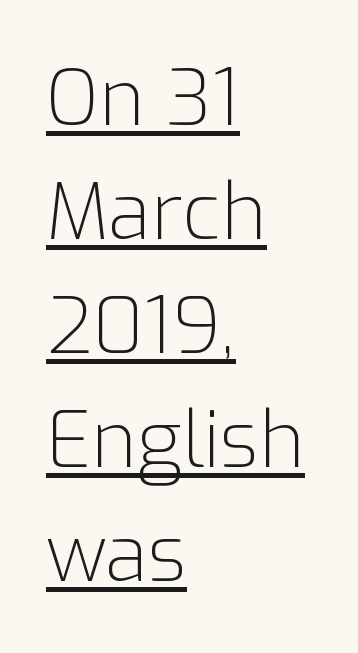
Q: Is the text bold? A: No.
Q: Is the text italic (slanted)? A: No, it is upright.
Q: Is the typeface a serif or a sans-serif typeface? A: Sans-serif.
Q: Is the text underlined? A: Yes.
Q: How is the paragraph aligned? A: Left-aligned.
Q: Is the spacing between letters normal or unusually wide? A: Normal.
Q: Is the spacing between lines tight, normal or loose? A: Normal.
Q: Width (condensed, normal, or wide)? A: Normal.
Q: Stroke contrast? A: Low.
Q: x-height? A: Medium.
Q: Monospaced? A: No.
